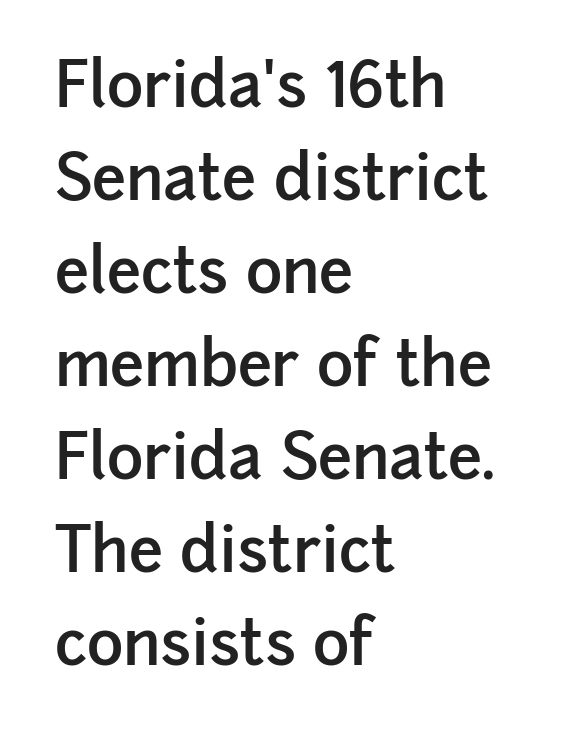
{"serif": "no", "italic": "no", "bold": "semi", "weight": "semibold", "width": "normal", "stroke_contrast": "low", "x_height": "medium", "monospaced": "no", "underline": "no", "align": "left", "line_spacing": "normal", "line_spacing_ratio": 1.5, "letter_spacing": "normal", "letter_spacing_em": 0.0, "glyph_px": 62}
